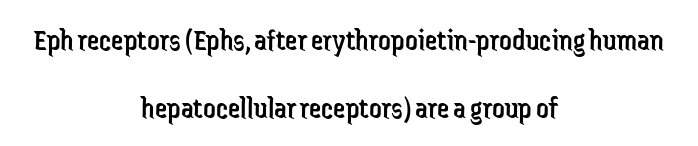
{"serif": "no", "italic": "no", "bold": "no", "weight": "regular", "width": "condensed", "stroke_contrast": "low", "x_height": "medium", "monospaced": "no", "underline": "no", "align": "center", "line_spacing": "loose", "line_spacing_ratio": 2.19, "letter_spacing": "normal", "letter_spacing_em": 0.0, "glyph_px": 31}
